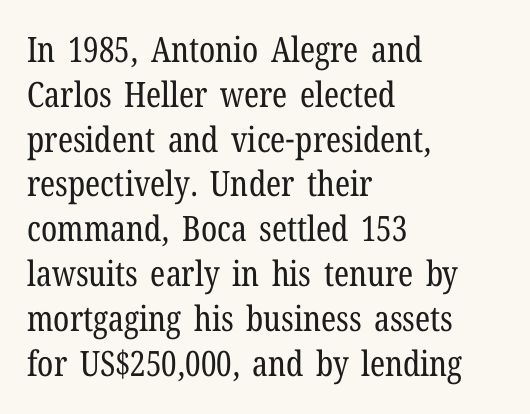
Q: Is the text bold? A: No.
Q: Is the text italic (slanted)? A: No, it is upright.
Q: Is the typeface a serif or a sans-serif typeface? A: Serif.
Q: Is the text underlined? A: No.
Q: How is the paragraph aligned? A: Left-aligned.
Q: Is the spacing between letters normal or unusually wide? A: Normal.
Q: Is the spacing between lines tight, normal or loose? A: Normal.
Q: Width (condensed, normal, or wide)? A: Condensed.
Q: Stroke contrast? A: Low.
Q: x-height? A: Medium.
Q: Monospaced? A: No.
